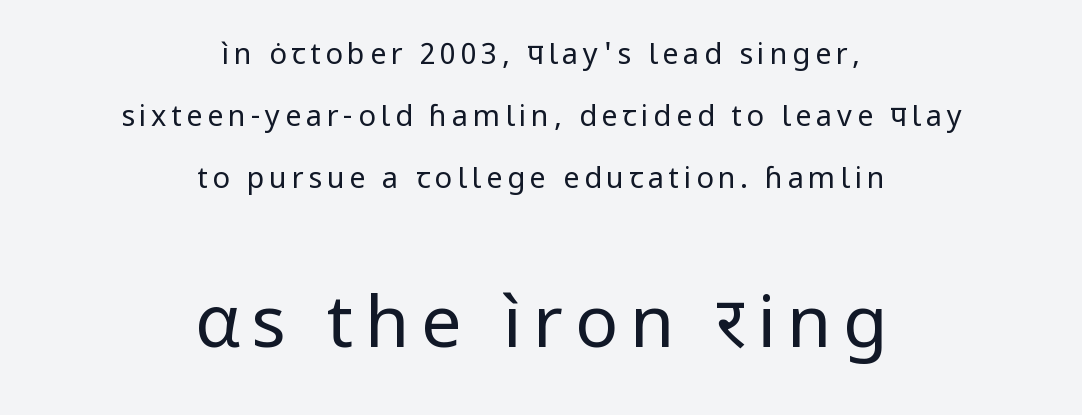
The specimen omits any rule beneath the text block's lines. The passage shown is not bold in any degree. Which chunk is bigger? The second one — the bottom block dwarfs the top. Spacing verdict: proportional, widths tailored to each character. Successive baselines arrive slowly, with a big drop between each.
